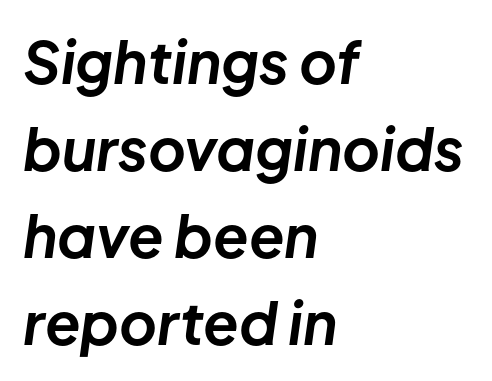
{"italic": "yes", "lean": "right", "slant_degrees": 8, "bold": "yes", "weight": "bold", "width": "normal", "stroke_contrast": "low", "x_height": "medium", "monospaced": "no", "underline": "no", "align": "left", "line_spacing": "normal", "line_spacing_ratio": 1.5, "letter_spacing": "normal", "letter_spacing_em": 0.0, "glyph_px": 58}
